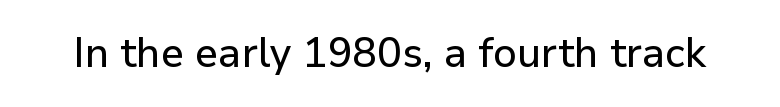
Students, note that the glyphs here touch the page at normal intervals. The gap between lines stays unmarked. The characters display no serif detailing; their extremities are plain. You could not count columns in this text — the font is proportionally spaced. Posture: straight, roman, zero tilt.
